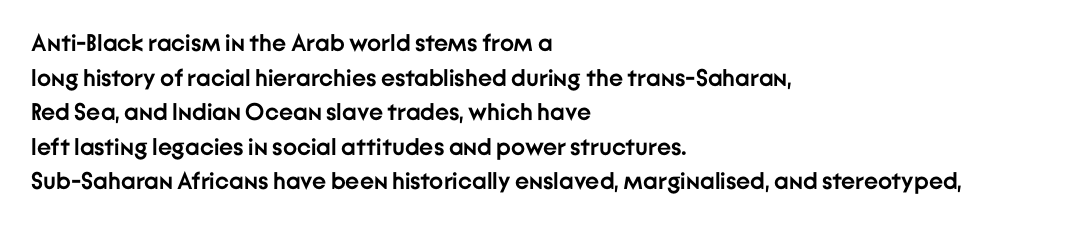
Rule under the text: the space is simply empty. Nothing unusual about the tracking: characters are spaced as the font intends. Leading: standard. This sample uses an upright cut, with every glyph sitting square on the baseline. Set as a true bold cut, around the 700 mark. Line beginnings align vertically; line endings do not.
